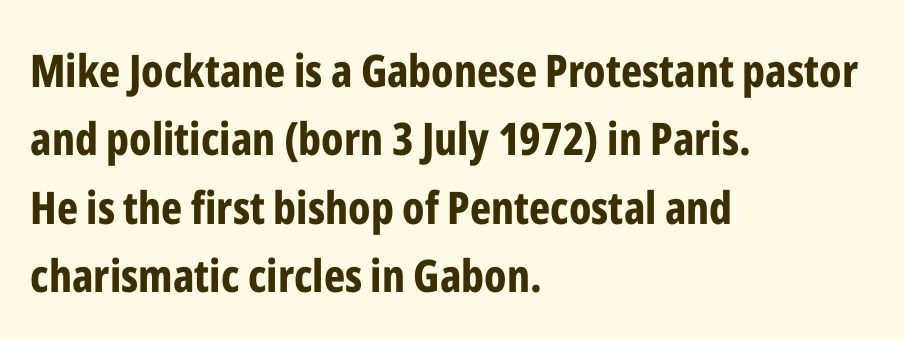
The image shows 45 px bold, condensed sans-serif type, upright; set left-aligned, normal line spacing (1.52x), normal letter spacing, not underlined; low stroke contrast and a medium x-height.
